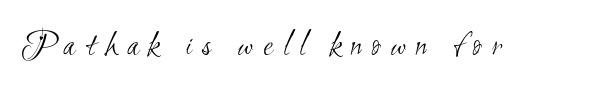
The image shows 36 px light, condensed sans-serif type; set unusually wide letter spacing (+0.27 em), not underlined; medium stroke contrast and a small x-height.
